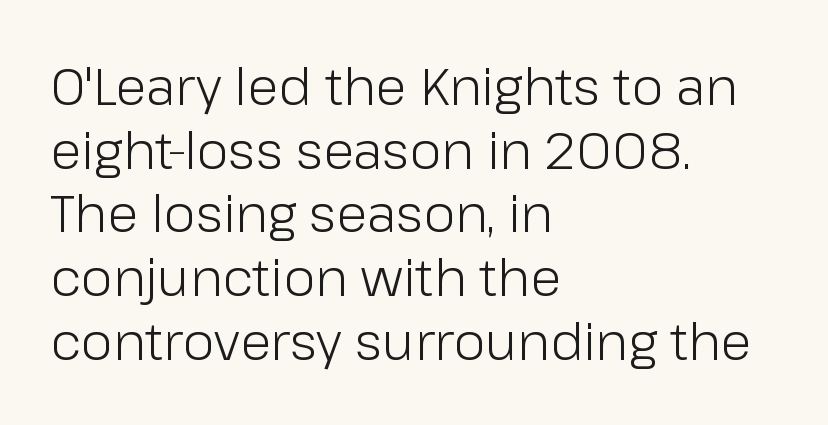
The image shows 51 px light sans-serif type, upright; set left-aligned, normal line spacing (1.25x), normal letter spacing, not underlined; low stroke contrast and a medium x-height.
